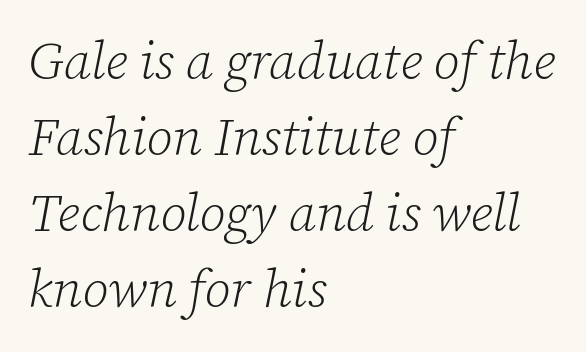
{"serif": "yes", "italic": "yes", "lean": "right", "slant_degrees": 12, "bold": "no", "weight": "light", "width": "normal", "stroke_contrast": "low", "x_height": "medium", "monospaced": "no", "underline": "no", "align": "left", "line_spacing": "normal", "line_spacing_ratio": 1.46, "letter_spacing": "normal", "letter_spacing_em": 0.0, "glyph_px": 52}
